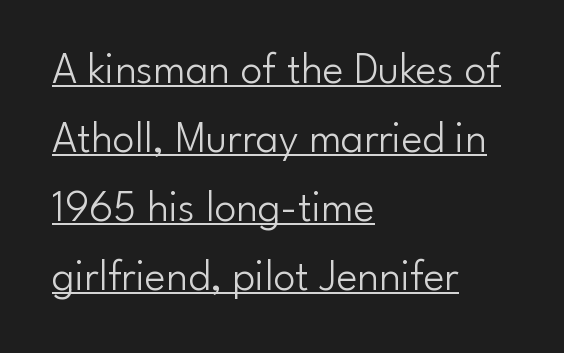
Q: Is the text bold? A: No.
Q: Is the text italic (slanted)? A: No, it is upright.
Q: Is the typeface a serif or a sans-serif typeface? A: Sans-serif.
Q: Is the text underlined? A: Yes.
Q: How is the paragraph aligned? A: Left-aligned.
Q: Is the spacing between letters normal or unusually wide? A: Normal.
Q: Is the spacing between lines tight, normal or loose? A: Normal.
Q: Width (condensed, normal, or wide)? A: Normal.
Q: Stroke contrast? A: Low.
Q: x-height? A: Small.
Q: Monospaced? A: No.
